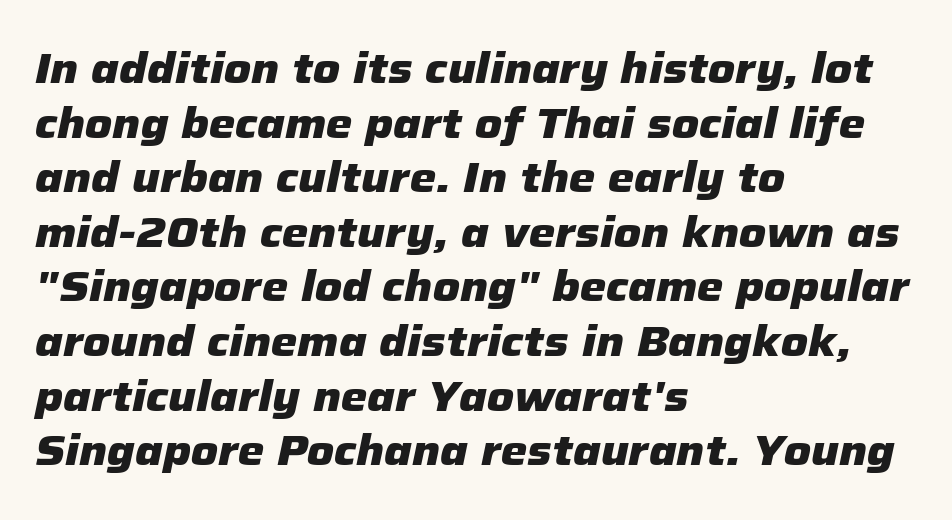
Q: Is the text bold? A: Yes.
Q: Is the text italic (slanted)? A: Yes, it leans right by about 12 degrees.
Q: Is the text underlined? A: No.
Q: How is the paragraph aligned? A: Left-aligned.
Q: Is the spacing between letters normal or unusually wide? A: Normal.
Q: Is the spacing between lines tight, normal or loose? A: Normal.
Q: Width (condensed, normal, or wide)? A: Normal.
Q: Stroke contrast? A: Low.
Q: x-height? A: Medium.
Q: Monospaced? A: No.
